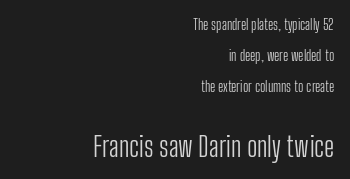
Q: Is the text bold? A: No.
Q: Is the text italic (slanted)? A: No, it is upright.
Q: Is the text underlined? A: No.
Q: How is the paragraph aligned? A: Right-aligned.
Q: Is the spacing between letters normal or unusually wide? A: Normal.
Q: Is the spacing between lines tight, normal or loose? A: Loose.
Q: Which block of text is set in a larger size, the first (top) or the second (bottom)? A: The second (bottom) one.
